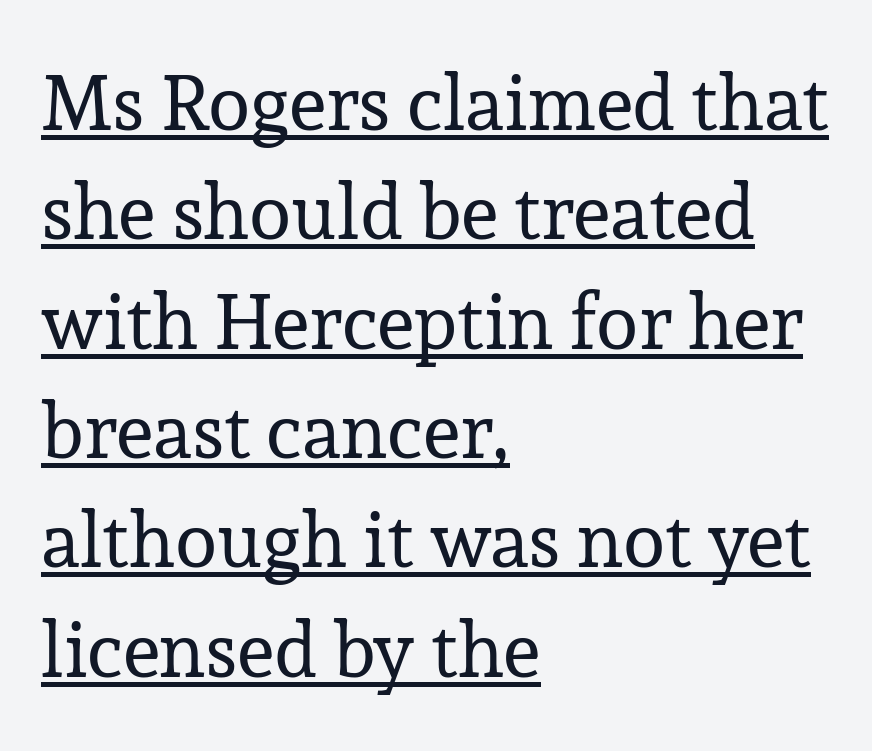
{"serif": "yes", "italic": "no", "bold": "no", "weight": "regular", "width": "normal", "stroke_contrast": "low", "x_height": "medium", "monospaced": "no", "underline": "yes", "align": "left", "line_spacing": "normal", "line_spacing_ratio": 1.42, "letter_spacing": "normal", "letter_spacing_em": 0.0, "glyph_px": 77}
